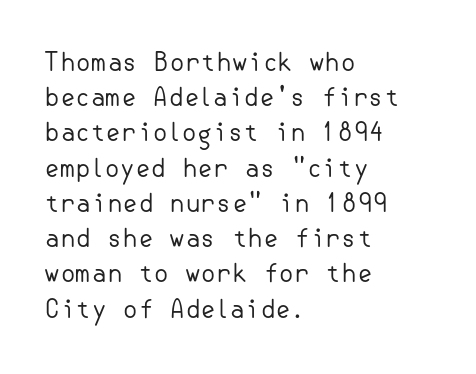
Q: Is the text bold? A: No.
Q: Is the text italic (slanted)? A: No, it is upright.
Q: Is the text underlined? A: No.
Q: How is the paragraph aligned? A: Left-aligned.
Q: Is the spacing between letters normal or unusually wide? A: Normal.
Q: Is the spacing between lines tight, normal or loose? A: Normal.
